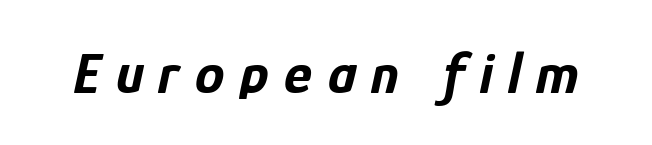
Designer's note — italics engaged. Here the glyphs are tracked loosely, breaking word shapes into spaced letters. Glance below the letters and you will spot only blank space. The letters advance in unequal steps, a hallmark of proportional type.
